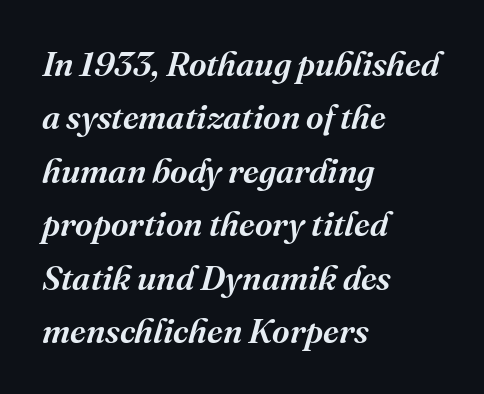
Q: Is the text italic (slanted)? A: Yes, it leans right by about 16 degrees.
Q: Is the typeface a serif or a sans-serif typeface? A: Serif.
Q: Is the text underlined? A: No.
Q: How is the paragraph aligned? A: Left-aligned.
Q: Is the spacing between letters normal or unusually wide? A: Normal.
Q: Is the spacing between lines tight, normal or loose? A: Normal.
Q: Width (condensed, normal, or wide)? A: Normal.
Q: Stroke contrast? A: Medium.
Q: x-height? A: Medium.
Q: Monospaced? A: No.
